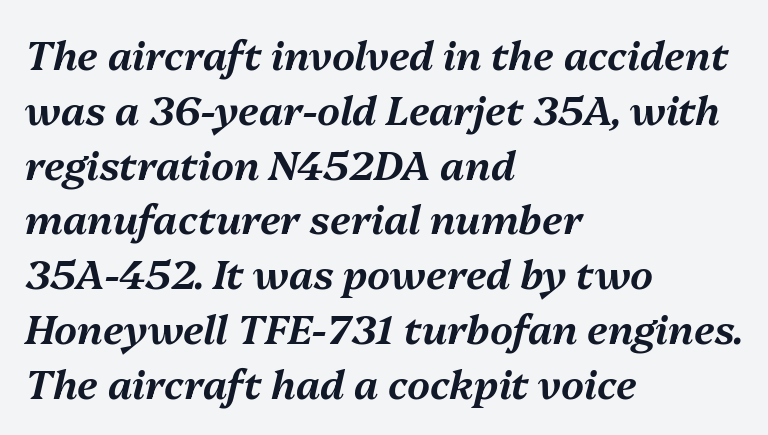
The image shows 40 px text type, italic (leaning right); set left-aligned, normal line spacing (1.37x), normal letter spacing, not underlined; medium stroke contrast and a medium x-height.
